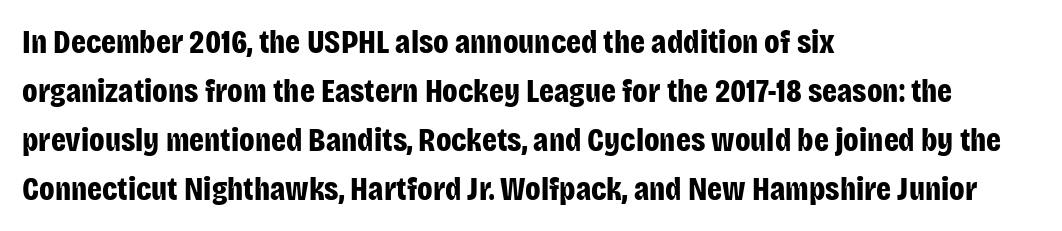
Normally led — the rows are evenly, conventionally spaced. Characters follow at the spacing the type designer built in. Every stem runs plumb, perpendicular to the baseline. Unmarked baselines from the first word to the last. Font category for this specimen: sans-serif. Looks like regular typesetting: each glyph gets only the width it needs.
